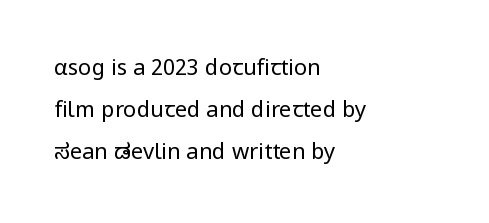
The image shows 22 px text type, upright; set left-aligned, loose line spacing (1.92x), normal letter spacing, not underlined.
